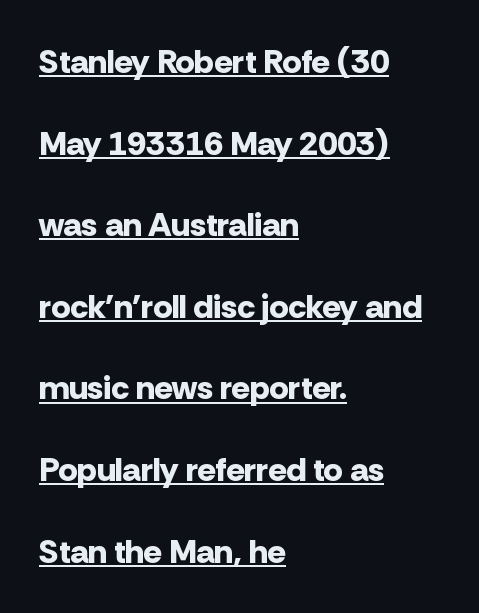
Q: Is the text bold? A: Yes.
Q: Is the text italic (slanted)? A: No, it is upright.
Q: Is the typeface a serif or a sans-serif typeface? A: Sans-serif.
Q: Is the text underlined? A: Yes.
Q: How is the paragraph aligned? A: Left-aligned.
Q: Is the spacing between letters normal or unusually wide? A: Normal.
Q: Is the spacing between lines tight, normal or loose? A: Loose.
Q: Width (condensed, normal, or wide)? A: Normal.
Q: Stroke contrast? A: Low.
Q: x-height? A: Medium.
Q: Monospaced? A: No.
